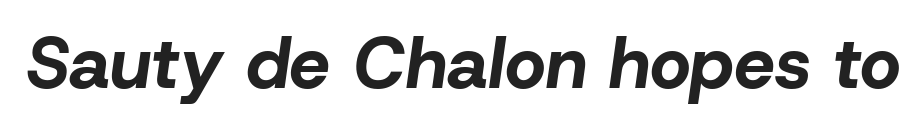
Q: Is the text bold? A: Yes.
Q: Is the text italic (slanted)? A: Yes, it leans right by about 8 degrees.
Q: Is the text underlined? A: No.
Q: Is the spacing between letters normal or unusually wide? A: Normal.
Q: Width (condensed, normal, or wide)? A: Normal.
Q: Stroke contrast? A: Low.
Q: x-height? A: Medium.
Q: Monospaced? A: No.
